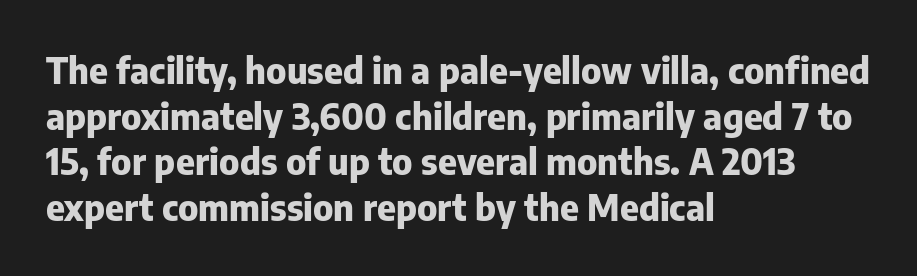
Does the leading feel generous? No, just average. Nope, no serifs anywhere on these letters. This sample uses an upright cut, with every glyph sitting square on the baseline. A clean baseline with only descenders dipping below it.
